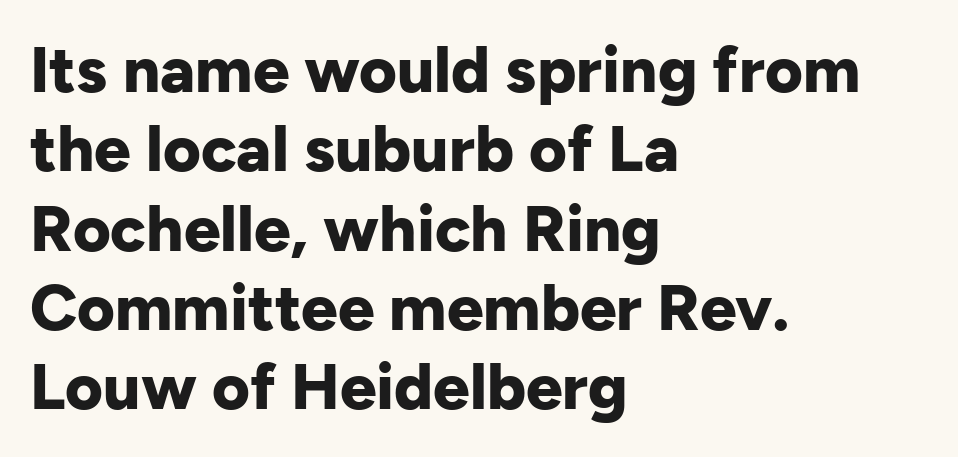
{"serif": "no", "italic": "no", "bold": "yes", "weight": "bold", "width": "normal", "stroke_contrast": "low", "x_height": "medium", "monospaced": "no", "underline": "no", "align": "left", "line_spacing_ratio": 1.22, "letter_spacing": "normal", "letter_spacing_em": 0.0, "glyph_px": 65}
